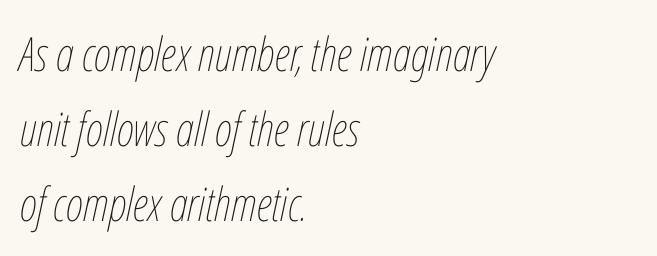
{"italic": "yes", "lean": "right", "slant_degrees": 12, "bold": "no", "weight": "thin", "width": "condensed", "stroke_contrast": "low", "x_height": "medium", "monospaced": "no", "underline": "no", "align": "left", "line_spacing": "normal", "line_spacing_ratio": 1.6, "letter_spacing": "normal", "letter_spacing_em": 0.0, "glyph_px": 47}
